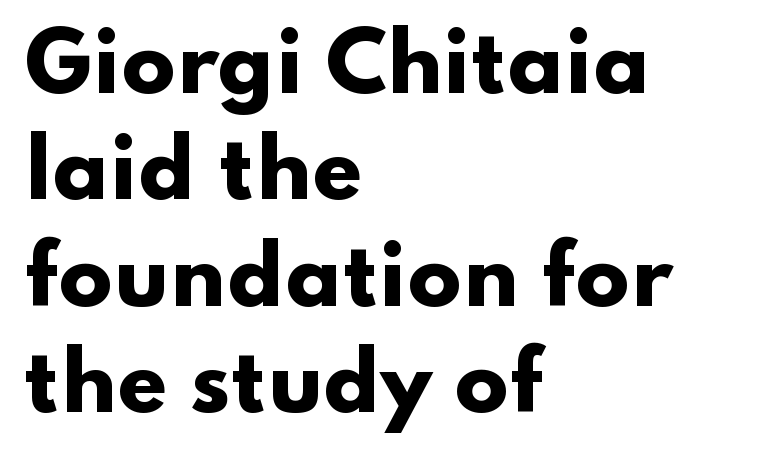
{"serif": "no", "italic": "no", "bold": "yes", "weight": "heavy", "width": "wide", "stroke_contrast": "low", "x_height": "small", "monospaced": "no", "underline": "no", "align": "left", "line_spacing": "normal", "line_spacing_ratio": 1.33, "letter_spacing": "normal", "letter_spacing_em": 0.0, "glyph_px": 80}
